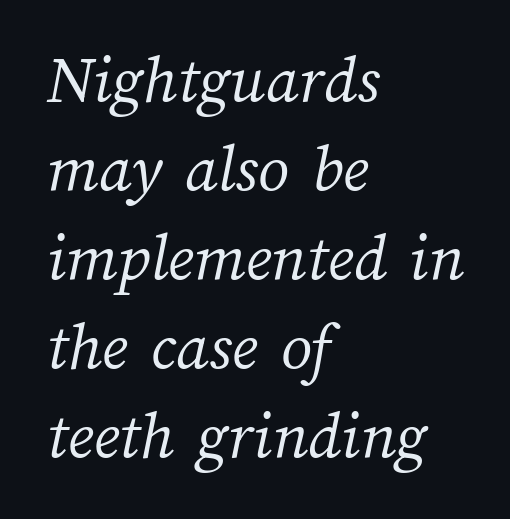
Varying glyph widths throughout — classic text-font behaviour. All the whitespace from short lines collects on the right. Reading down the column, the eye jumps a familiar distance to each next line. Weight class: somewhere from thin through regular. The rendering keeps characters at their native spacing.
